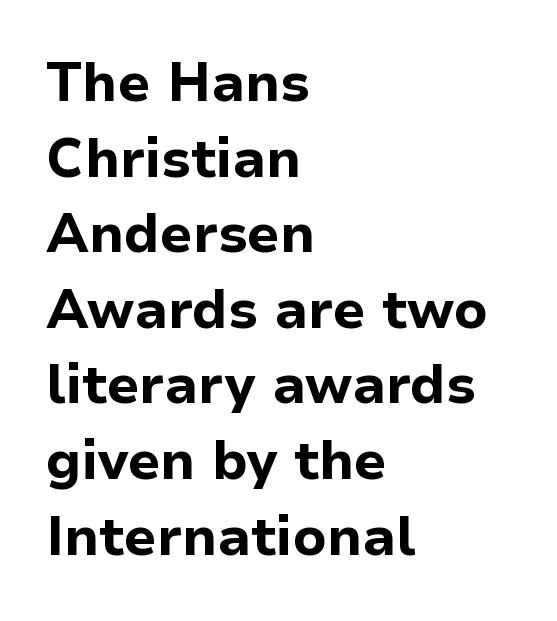
Ordinary non-slanted type is in use. The text block is weighted toward the left margin, trailing off unevenly rightward. The letters advance in unequal steps, a hallmark of proportional type. Typographic density is high because the face is bold.
